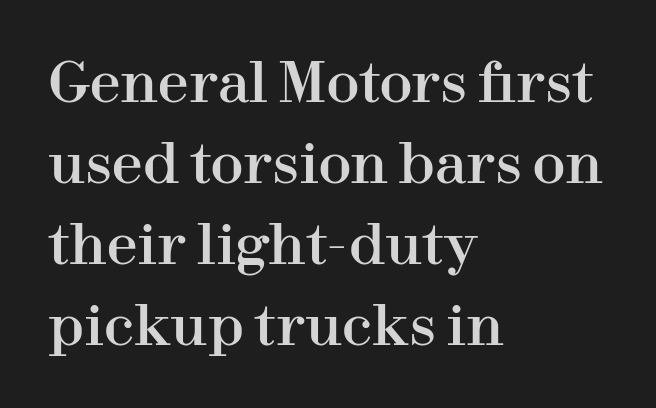
The image shows 55 px serif type, upright; set left-aligned, normal line spacing (1.47x), normal letter spacing, not underlined; high stroke contrast and a medium x-height.
